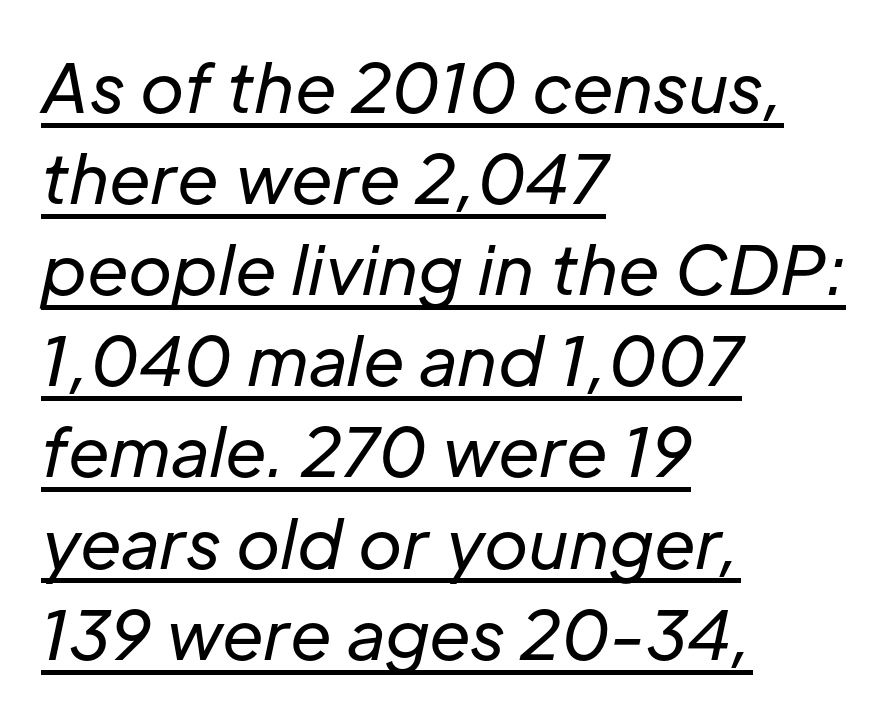
{"italic": "yes", "lean": "right", "slant_degrees": 12, "bold": "no", "weight": "regular", "width": "normal", "stroke_contrast": "low", "x_height": "medium", "monospaced": "no", "underline": "yes", "align": "left", "line_spacing": "normal", "line_spacing_ratio": 1.36, "letter_spacing": "normal", "letter_spacing_em": 0.0, "glyph_px": 67}
